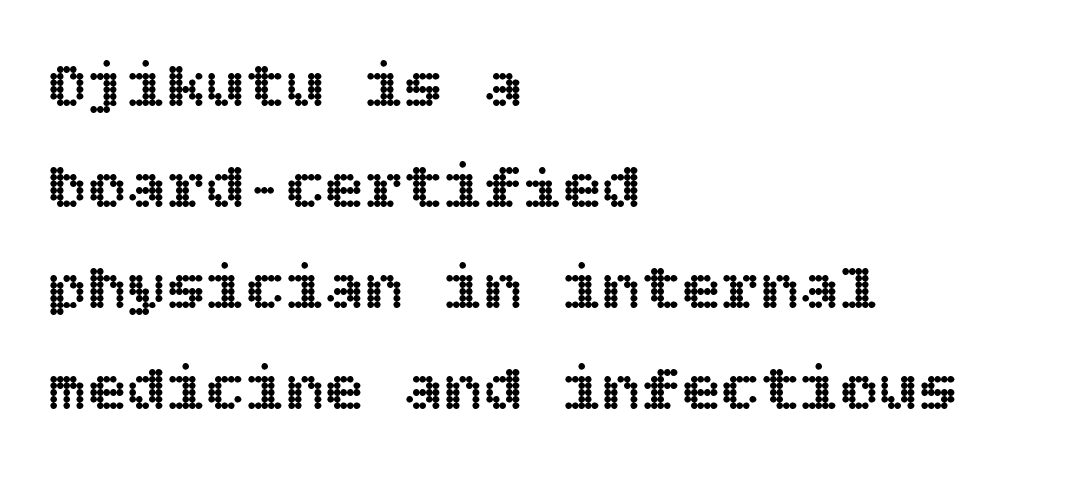
{"italic": "no", "width": "normal", "x_height": "large", "underline": "no", "align": "left", "line_spacing": "normal", "line_spacing_ratio": 1.53, "letter_spacing": "normal", "letter_spacing_em": 0.0, "glyph_px": 66}
